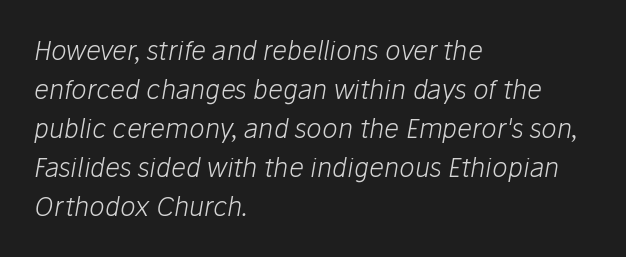
Q: Is the text bold? A: No.
Q: Is the text italic (slanted)? A: Yes, it leans right by about 10 degrees.
Q: Is the text underlined? A: No.
Q: How is the paragraph aligned? A: Left-aligned.
Q: Is the spacing between letters normal or unusually wide? A: Normal.
Q: Is the spacing between lines tight, normal or loose? A: Normal.
